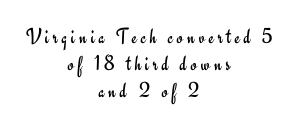
The image shows 22 px text type; set centered, line spacing 1.23x, not underlined.
